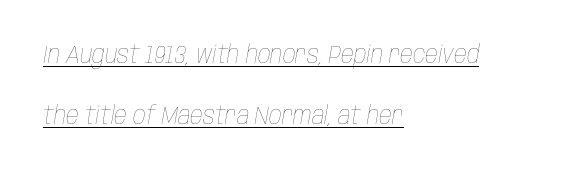
{"italic": "yes", "lean": "right", "slant_degrees": 10, "bold": "no", "underline": "yes", "align": "left", "line_spacing": "loose", "line_spacing_ratio": 2.44, "letter_spacing": "normal", "letter_spacing_em": 0.0, "glyph_px": 25}
